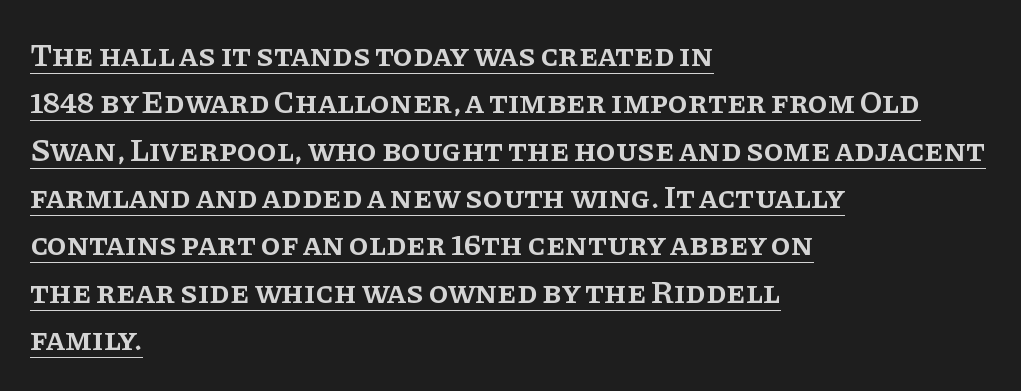
{"serif": "yes", "italic": "no", "bold": "semi", "weight": "semibold", "width": "normal", "stroke_contrast": "low", "x_height": "large", "monospaced": "no", "underline": "yes", "align": "left", "line_spacing": "normal", "line_spacing_ratio": 1.48, "letter_spacing": "normal", "letter_spacing_em": 0.0, "glyph_px": 32}
